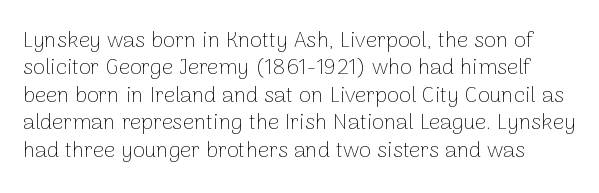
There is no visible air inserted between adjacent glyphs. Leading: standard. Characters remain perfectly vertical along every line. Anything drawn beneath the words? Only blank space.
